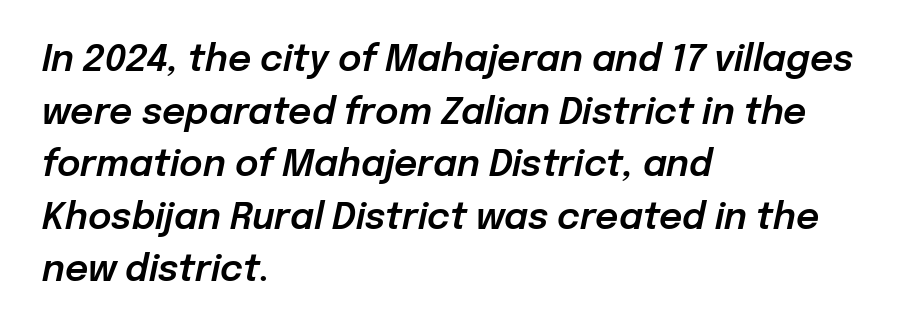
The passage shown is typed in a proportional face where columns would drift. The line texture is even and compact thanks to regular tracking. The words here are not underlined. The space between consecutive lines is moderate.
